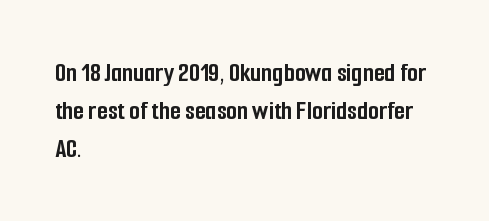
{"serif": "no", "italic": "no", "bold": "yes", "weight": "semibold", "width": "condensed", "stroke_contrast": "low", "x_height": "medium", "monospaced": "no", "underline": "no", "align": "left", "line_spacing": "normal", "line_spacing_ratio": 1.35, "letter_spacing": "normal", "letter_spacing_em": 0.0, "glyph_px": 28}
